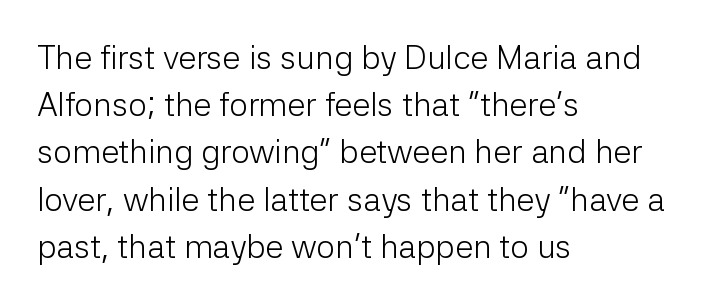
{"serif": "no", "italic": "no", "bold": "no", "weight": "light", "width": "normal", "stroke_contrast": "low", "x_height": "medium", "monospaced": "no", "underline": "no", "align": "left", "line_spacing": "normal", "line_spacing_ratio": 1.43, "letter_spacing": "normal", "letter_spacing_em": 0.0, "glyph_px": 33}
